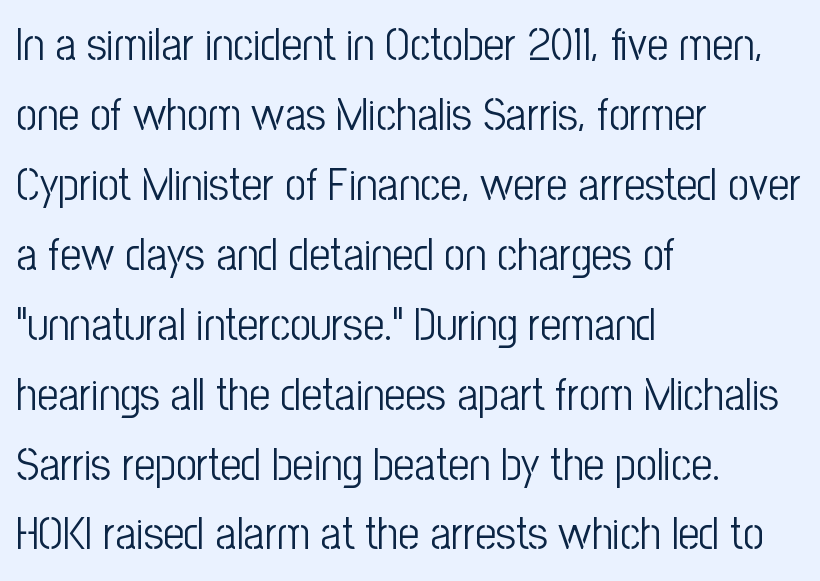
Q: Is the text bold? A: No.
Q: Is the text italic (slanted)? A: No, it is upright.
Q: Is the typeface a serif or a sans-serif typeface? A: Sans-serif.
Q: Is the text underlined? A: No.
Q: How is the paragraph aligned? A: Left-aligned.
Q: Is the spacing between letters normal or unusually wide? A: Normal.
Q: Is the spacing between lines tight, normal or loose? A: Normal.
Q: Width (condensed, normal, or wide)? A: Condensed.
Q: Stroke contrast? A: Low.
Q: x-height? A: Medium.
Q: Monospaced? A: No.
